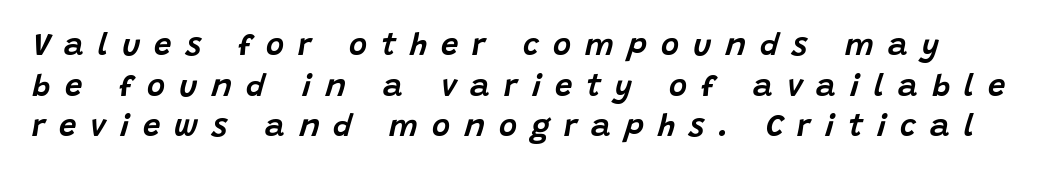
The image shows 31 px text type, italic (leaning right); set normal line spacing (1.31x), unusually wide letter spacing (+0.45 em), not underlined; low stroke contrast and a large x-height.
